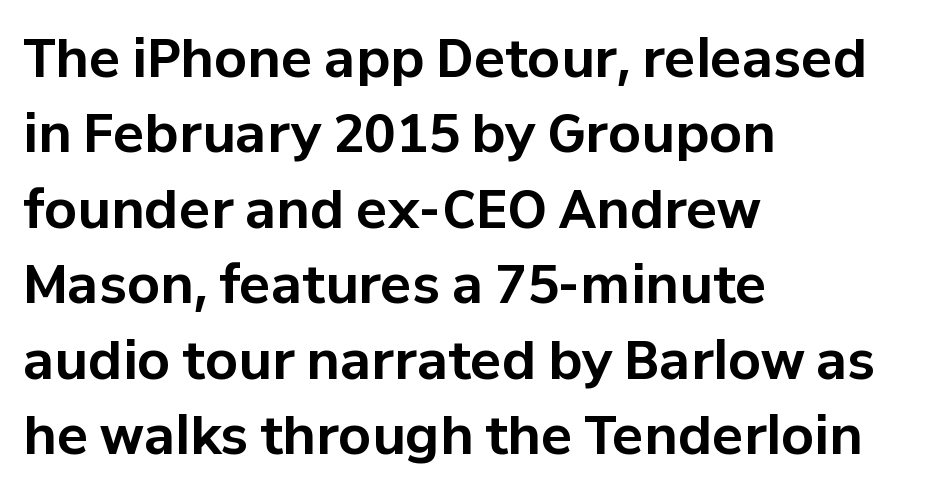
The image shows 52 px bold sans-serif type, upright; set left-aligned, normal line spacing (1.45x), normal letter spacing, not underlined; low stroke contrast and a medium x-height.
